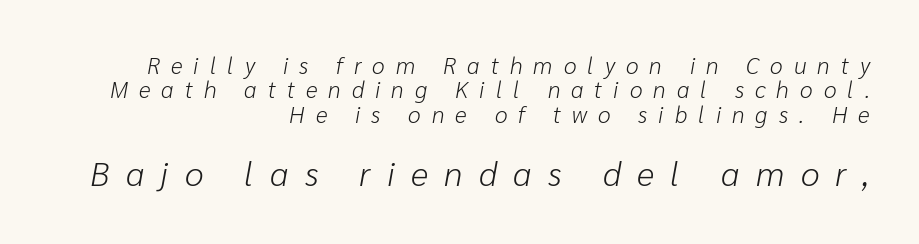
Varying glyph widths throughout — classic text-font behaviour. The baseline area is clear. Notice how the passage keeps a crisp vertical edge on the right only. You could barely slide anything between these rows. No letter is thick-stroked: the sample isn't bold.
